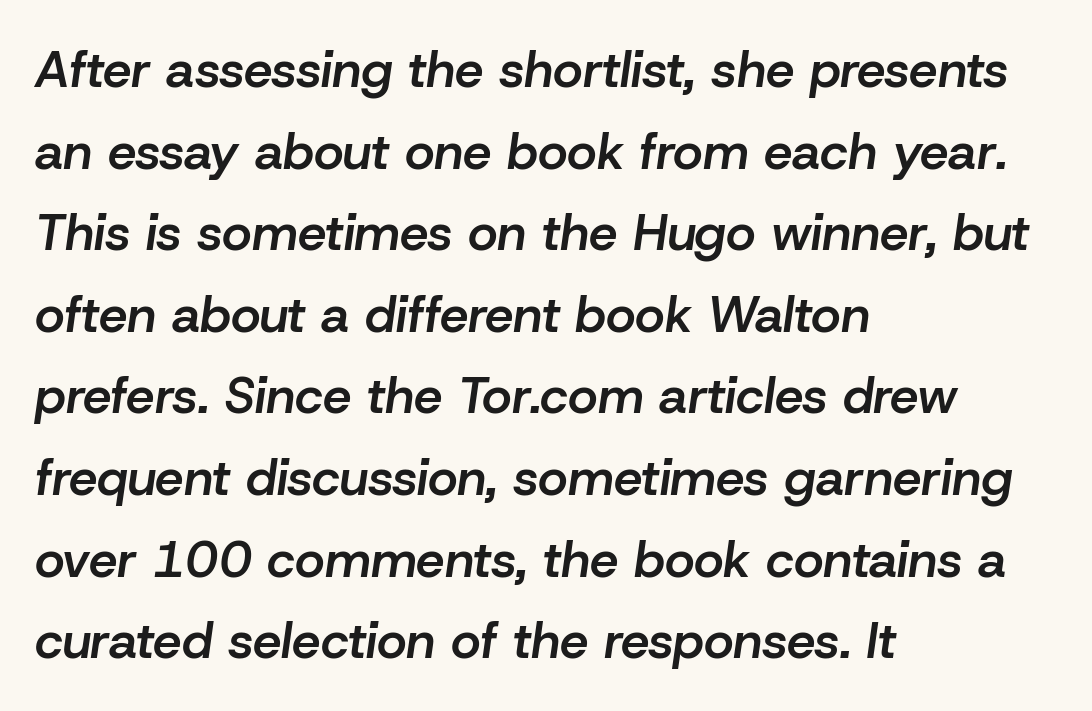
Spacing verdict: proportional, widths tailored to each character. If you drew a line through each stem, it would be angled. Strokes here are thickened, but only to semibold level. The leading is moderate, giving the passage an even texture. The paragraph has a hard left edge and a soft right edge.
